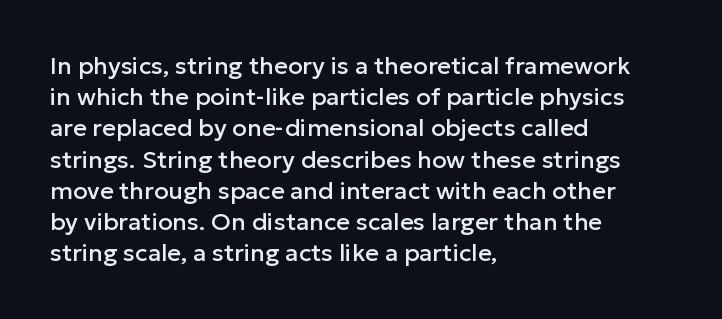
{"italic": "no", "underline": "no", "align": "left", "line_spacing": "normal", "line_spacing_ratio": 1.3, "letter_spacing": "normal", "letter_spacing_em": 0.0, "glyph_px": 24}
